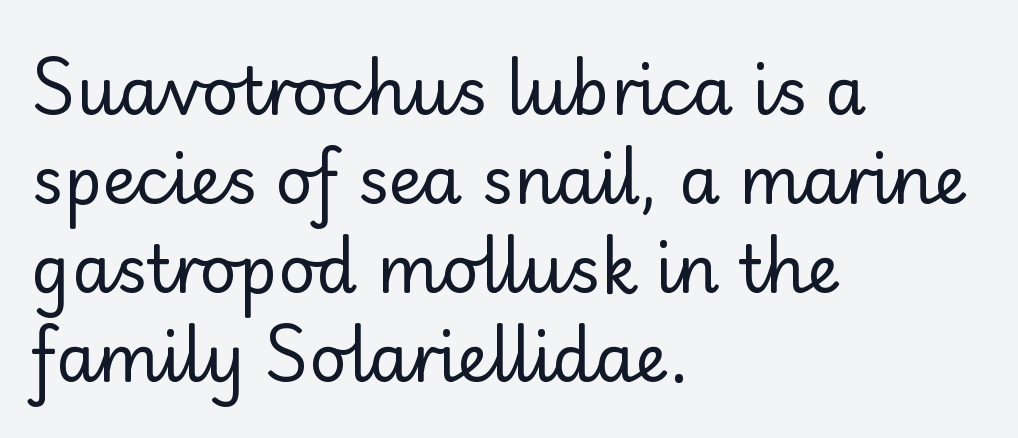
{"serif": "no", "italic": "no", "bold": "no", "weight": "regular", "width": "normal", "stroke_contrast": "low", "x_height": "small", "monospaced": "no", "underline": "no", "align": "left", "line_spacing": "normal", "line_spacing_ratio": 1.37, "letter_spacing": "normal", "letter_spacing_em": 0.0, "glyph_px": 65}
